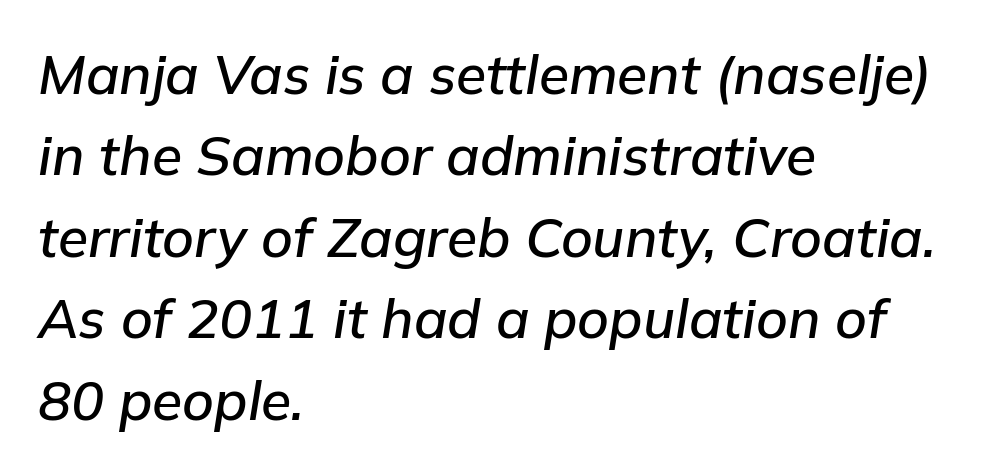
{"italic": "yes", "lean": "right", "slant_degrees": 9, "width": "normal", "stroke_contrast": "low", "x_height": "medium", "monospaced": "no", "underline": "no", "align": "left", "line_spacing": "normal", "line_spacing_ratio": 1.48, "letter_spacing": "normal", "letter_spacing_em": 0.0, "glyph_px": 55}
